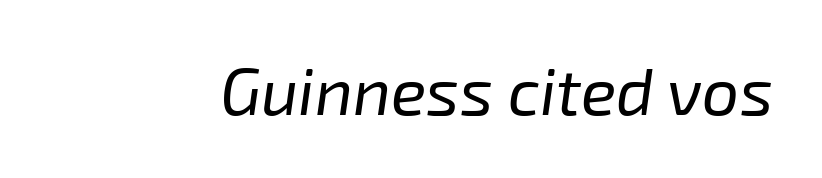
The image shows 66 px regular-weight type, italic (leaning right); set normal letter spacing, not underlined; low stroke contrast and a medium x-height.
